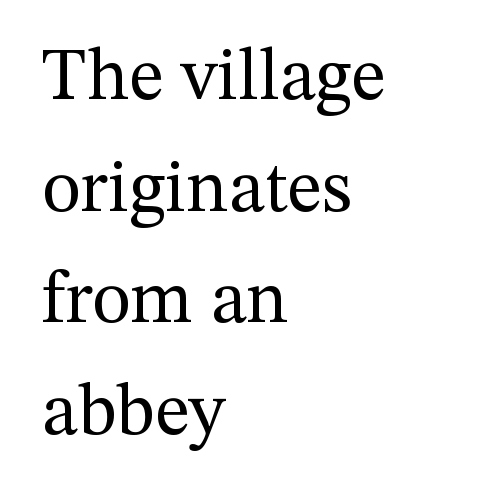
The image shows 74 px regular-weight serif type, upright; set left-aligned, normal line spacing (1.51x), normal letter spacing, not underlined; medium stroke contrast and a medium x-height.
